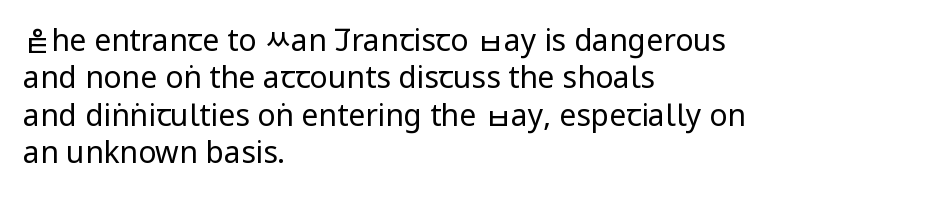
The image shows 30 px regular-weight, condensed sans-serif type, upright; set left-aligned, normal line spacing (1.25x), normal letter spacing, not underlined; low stroke contrast and a large x-height.
